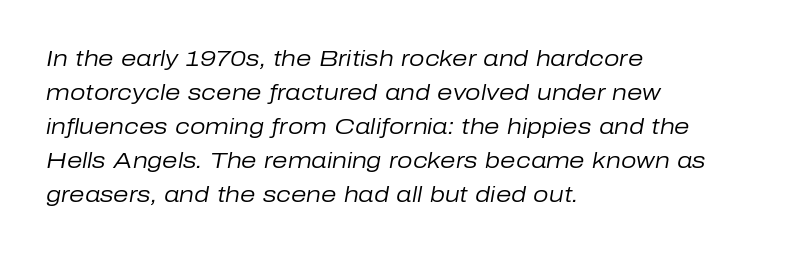
Spacing between characters is what you'd get straight out of the box. The vertical gap from one line to the next is medium. Posture: slanted. Leftover space on each line is placed entirely after the last word. Think standard paragraph weight, or any step lighter than that. The glyphs are unaccompanied by any horizontal stroke below them.
